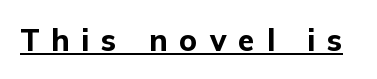
Q: Is the text bold? A: Yes.
Q: Is the text italic (slanted)? A: No, it is upright.
Q: Is the typeface a serif or a sans-serif typeface? A: Sans-serif.
Q: Is the text underlined? A: Yes.
Q: Is the spacing between letters normal or unusually wide? A: Unusually wide.
Q: Width (condensed, normal, or wide)? A: Normal.
Q: Stroke contrast? A: Low.
Q: x-height? A: Medium.
Q: Monospaced? A: No.
